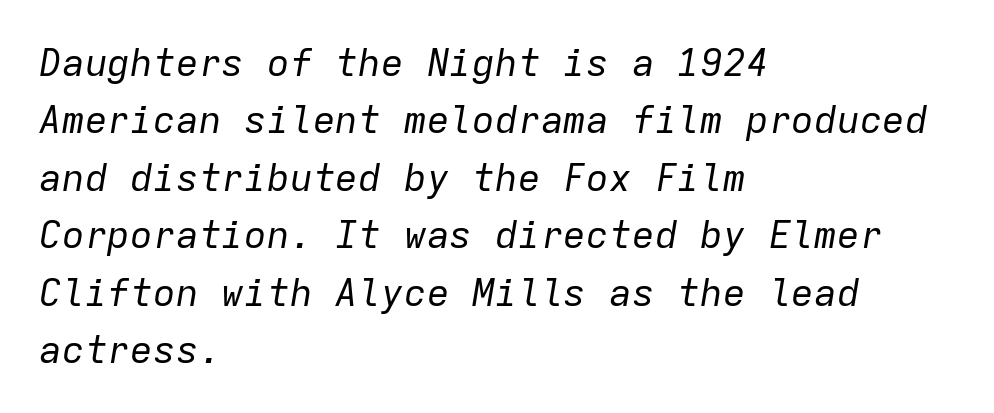
{"italic": "yes", "lean": "right", "slant_degrees": 9, "bold": "no", "weight": "regular", "width": "normal", "stroke_contrast": "low", "x_height": "medium", "monospaced": "yes", "underline": "no", "align": "left", "line_spacing": "normal", "line_spacing_ratio": 1.51, "letter_spacing": "normal", "letter_spacing_em": 0.0, "glyph_px": 38}
